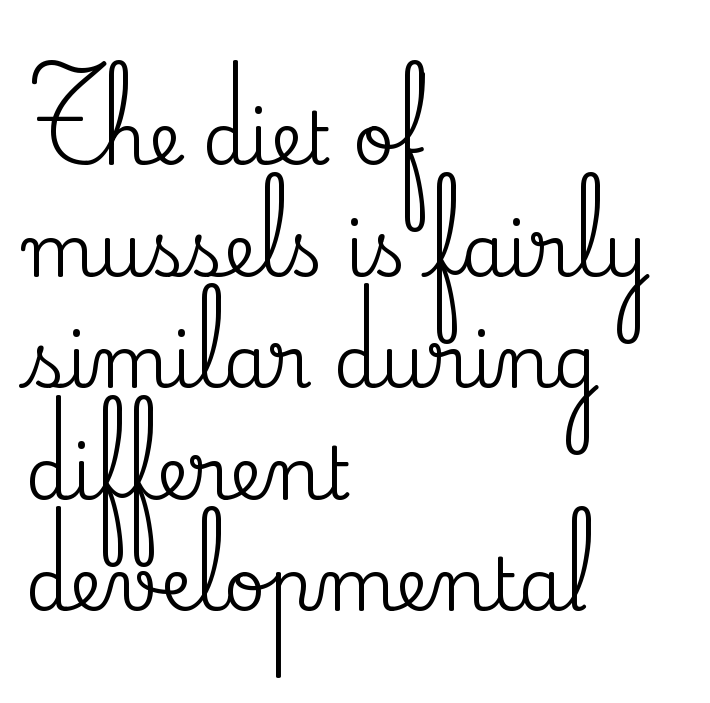
The image shows 72 px serif type, upright; set left-aligned, normal line spacing (1.55x), normal letter spacing, not underlined; medium stroke contrast and a small x-height.
